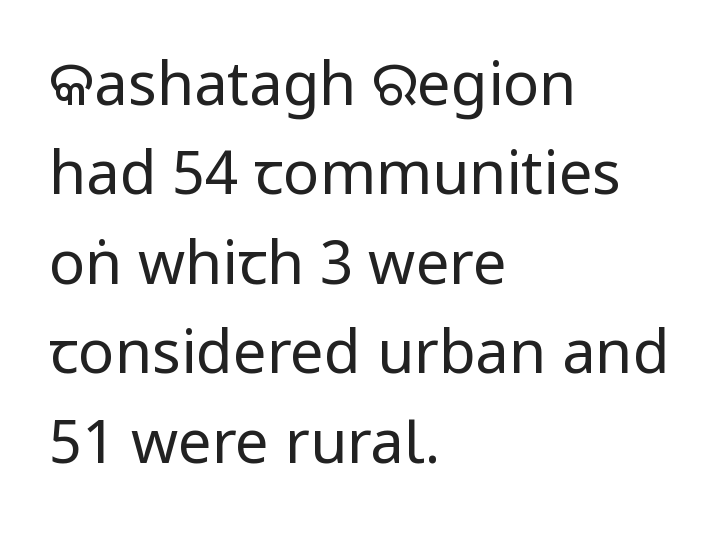
Q: Is the text bold? A: No.
Q: Is the text italic (slanted)? A: No, it is upright.
Q: Is the typeface a serif or a sans-serif typeface? A: Sans-serif.
Q: Is the text underlined? A: No.
Q: How is the paragraph aligned? A: Left-aligned.
Q: Is the spacing between letters normal or unusually wide? A: Normal.
Q: Is the spacing between lines tight, normal or loose? A: Normal.
Q: Width (condensed, normal, or wide)? A: Condensed.
Q: Stroke contrast? A: Low.
Q: x-height? A: Large.
Q: Monospaced? A: No.
